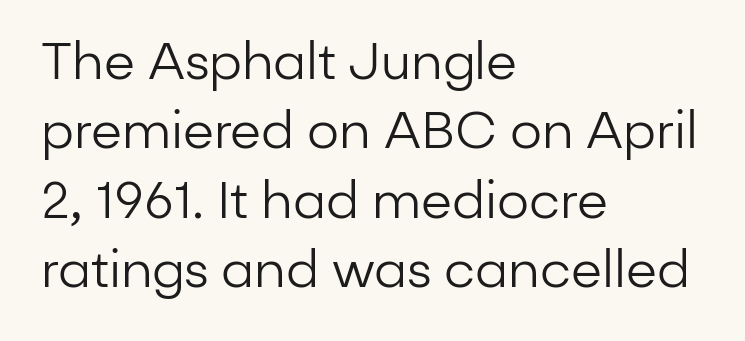
The image shows 50 px regular-weight sans-serif type, upright; set left-aligned, normal line spacing (1.39x), normal letter spacing, not underlined; low stroke contrast and a medium x-height.
